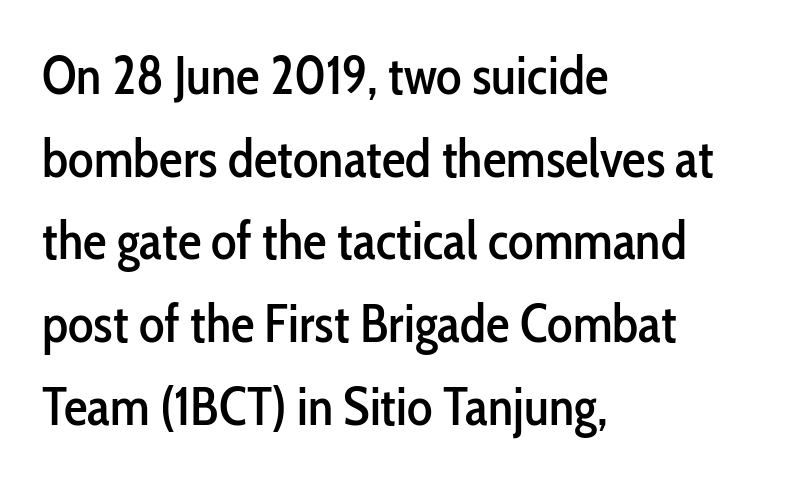
Type style note: lacks serifs. Here the glyphs are tracked normally, forming tight word shapes. These lines are rendered in a variable-pitch font. The rows are spaced the way most documents space them.
